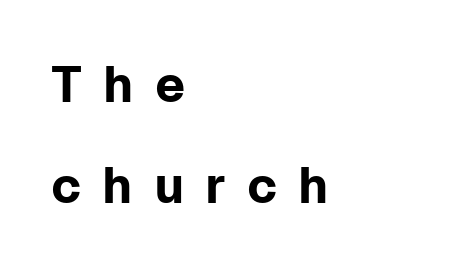
The image shows 50 px sans-serif type, upright; set left-aligned, loose line spacing (2.03x), unusually wide letter spacing (+0.42 em), not underlined; low stroke contrast and a medium x-height.
